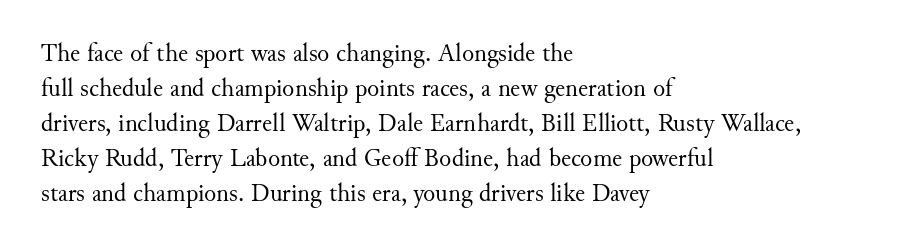
The image shows 25 px text type, upright; set left-aligned, normal line spacing (1.4x), normal letter spacing, not underlined.
